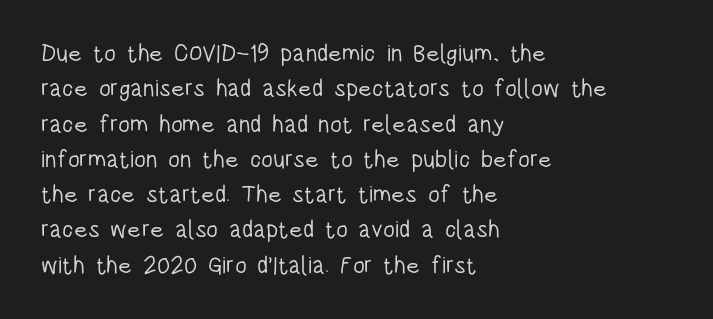
The image shows 24 px text type, upright; set left-aligned, normal line spacing (1.47x), normal letter spacing, not underlined.
